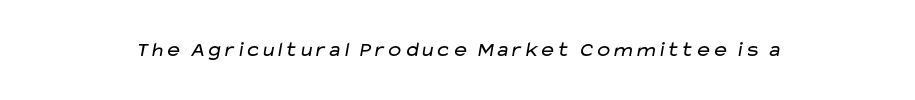
Students, note that the glyphs here touch the page at normal intervals. The typesetting does not lean heavy: it is not bold. Descender tails drop into unmarked territory.
